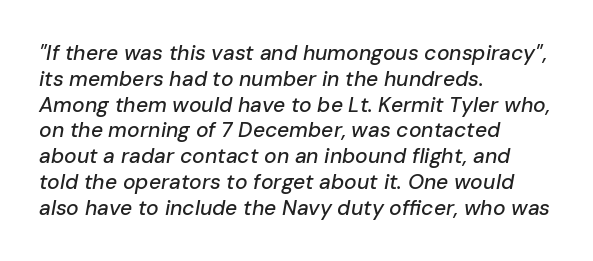
Q: Is the text italic (slanted)? A: Yes, it leans right by about 10 degrees.
Q: Is the text underlined? A: No.
Q: How is the paragraph aligned? A: Left-aligned.
Q: Is the spacing between letters normal or unusually wide? A: Normal.
